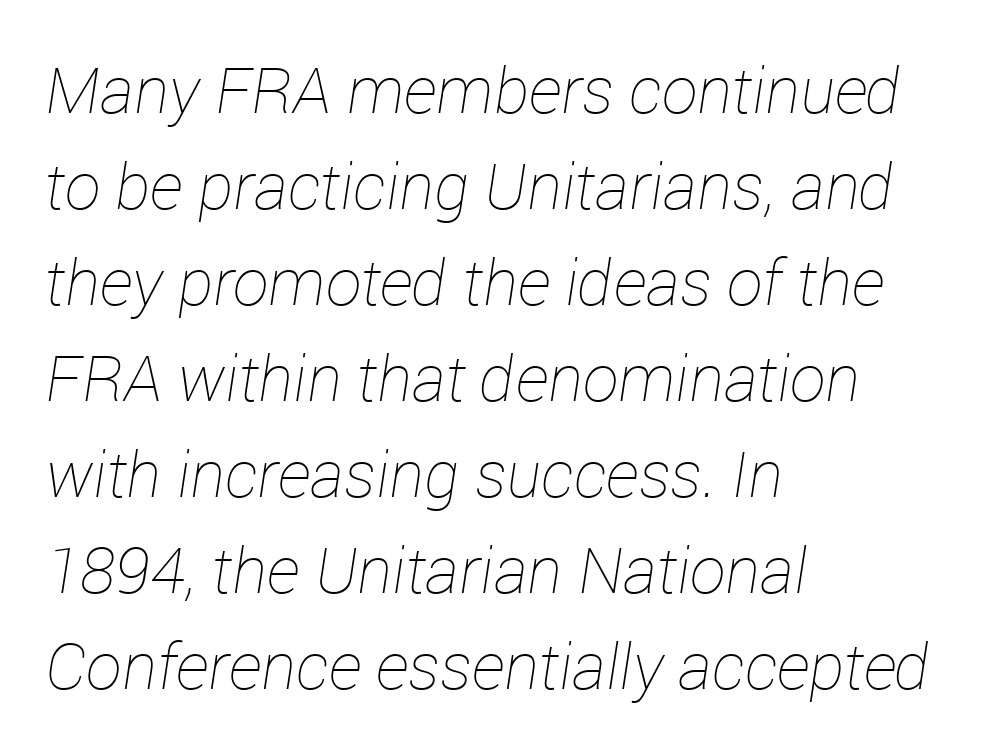
The image shows 64 px thin type, italic (leaning right); set left-aligned, normal line spacing (1.5x), normal letter spacing, not underlined; low stroke contrast and a medium x-height.
